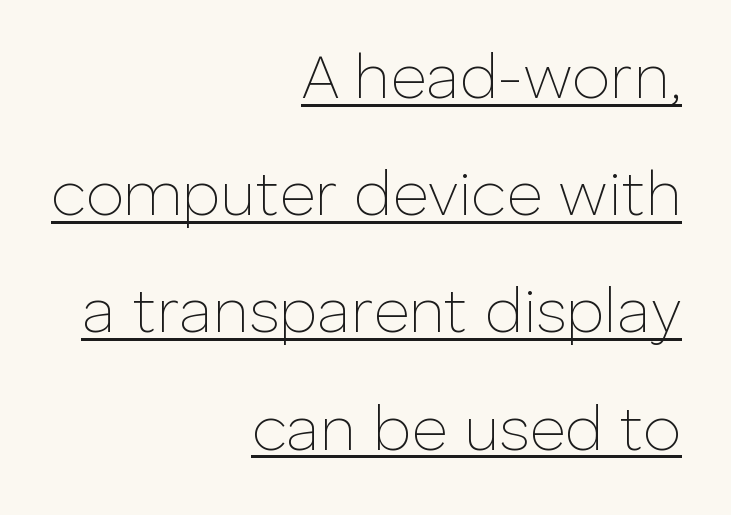
{"serif": "no", "italic": "no", "bold": "no", "weight": "thin", "width": "normal", "stroke_contrast": "low", "x_height": "medium", "monospaced": "no", "underline": "yes", "align": "right", "line_spacing_ratio": 1.89, "letter_spacing": "normal", "letter_spacing_em": 0.0, "glyph_px": 62}
